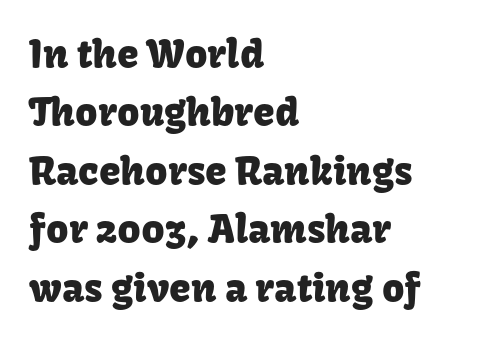
{"serif": "no", "italic": "no", "width": "normal", "stroke_contrast": "low", "x_height": "medium", "monospaced": "no", "underline": "no", "align": "left", "line_spacing": "normal", "line_spacing_ratio": 1.5, "letter_spacing": "normal", "letter_spacing_em": 0.0, "glyph_px": 39}
